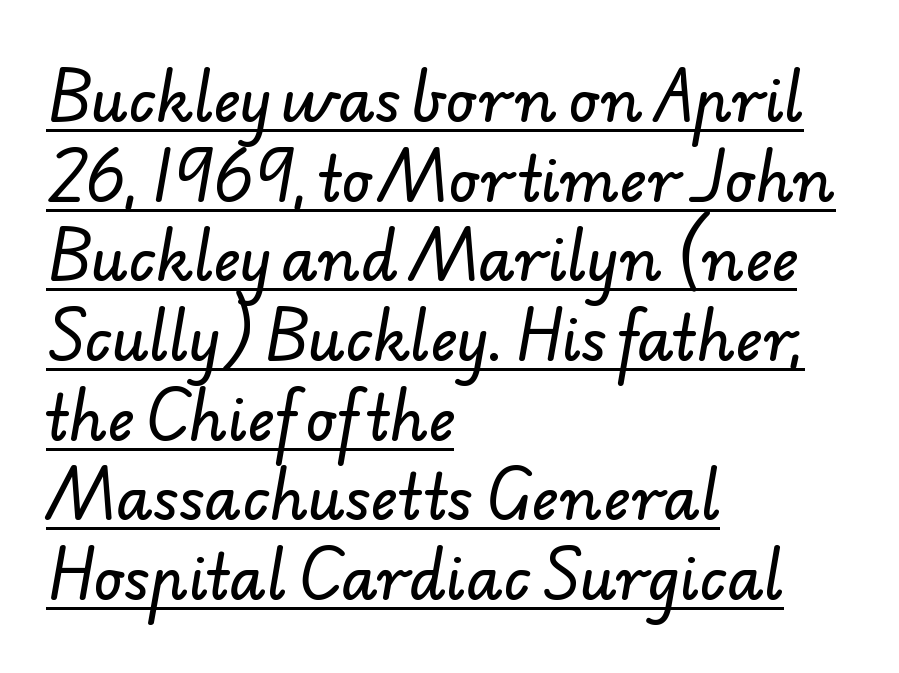
In terms of letterform style, serifs are entirely absent. No extra tracking has been applied to these lines. Beneath each row of characters lies a ruled line. The face used here is proportionally spaced, like ordinary book or web type.
